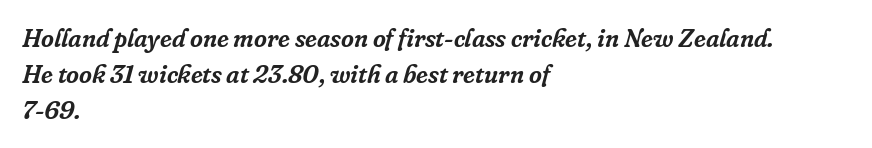
{"italic": "yes", "lean": "right", "slant_degrees": 16, "underline": "no", "align": "left", "line_spacing": "normal", "line_spacing_ratio": 1.44, "letter_spacing": "normal", "letter_spacing_em": 0.0, "glyph_px": 25}
